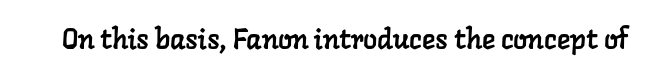
Q: Is the typeface a serif or a sans-serif typeface? A: Serif.
Q: Is the text underlined? A: No.
Q: Is the spacing between letters normal or unusually wide? A: Normal.
Q: Width (condensed, normal, or wide)? A: Normal.
Q: Stroke contrast? A: Low.
Q: x-height? A: Medium.
Q: Monospaced? A: No.
